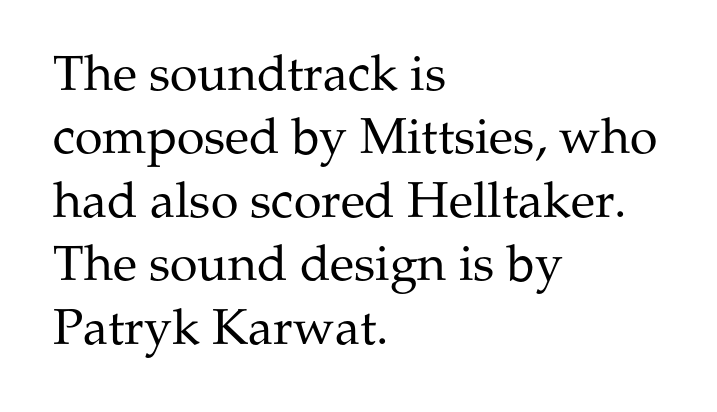
{"serif": "yes", "italic": "no", "bold": "no", "weight": "regular", "width": "normal", "stroke_contrast": "medium", "x_height": "medium", "monospaced": "no", "underline": "no", "align": "left", "line_spacing": "normal", "line_spacing_ratio": 1.27, "letter_spacing": "normal", "letter_spacing_em": 0.0, "glyph_px": 50}
